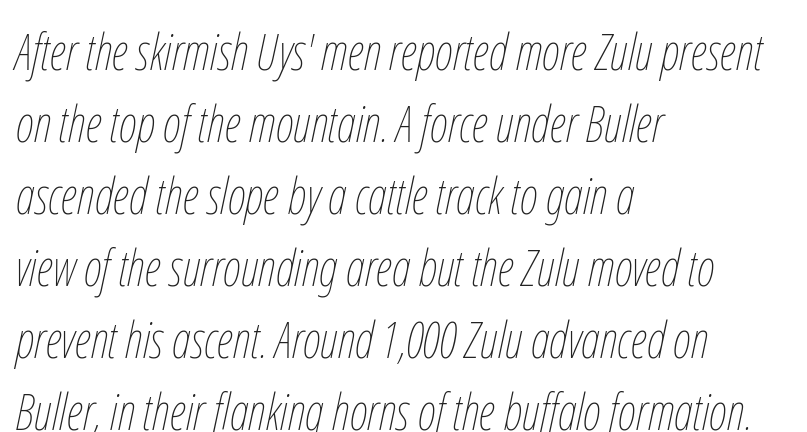
{"italic": "yes", "lean": "right", "slant_degrees": 12, "bold": "no", "weight": "thin", "width": "condensed", "stroke_contrast": "low", "x_height": "medium", "monospaced": "no", "underline": "no", "align": "left", "line_spacing": "normal", "line_spacing_ratio": 1.44, "letter_spacing": "normal", "letter_spacing_em": 0.0, "glyph_px": 50}
